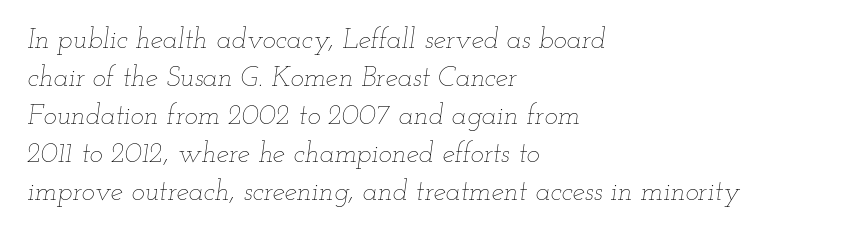
Q: Is the text bold? A: No.
Q: Is the text italic (slanted)? A: Yes, it leans right by about 12 degrees.
Q: Is the text underlined? A: No.
Q: How is the paragraph aligned? A: Left-aligned.
Q: Is the spacing between letters normal or unusually wide? A: Normal.
Q: Is the spacing between lines tight, normal or loose? A: Normal.
Q: Width (condensed, normal, or wide)? A: Wide.
Q: Stroke contrast? A: Low.
Q: x-height? A: Small.
Q: Monospaced? A: No.
